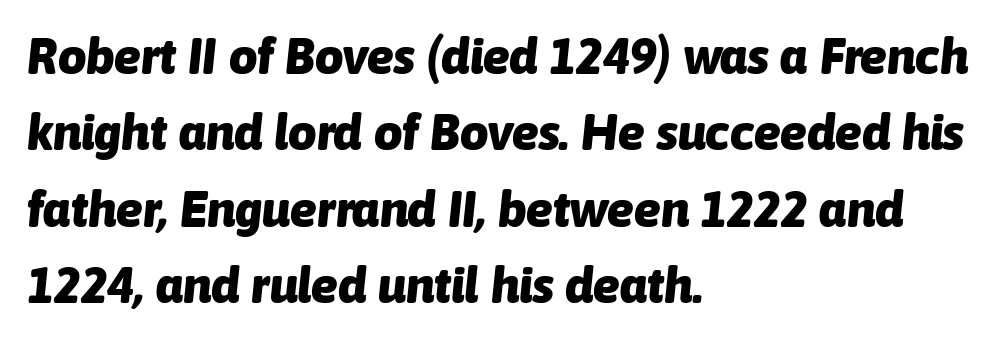
Q: Is the text bold? A: Yes.
Q: Is the text italic (slanted)? A: Yes, it leans right by about 6 degrees.
Q: Is the text underlined? A: No.
Q: How is the paragraph aligned? A: Left-aligned.
Q: Is the spacing between letters normal or unusually wide? A: Normal.
Q: Is the spacing between lines tight, normal or loose? A: Normal.
Q: Width (condensed, normal, or wide)? A: Normal.
Q: Stroke contrast? A: Low.
Q: x-height? A: Medium.
Q: Monospaced? A: No.
